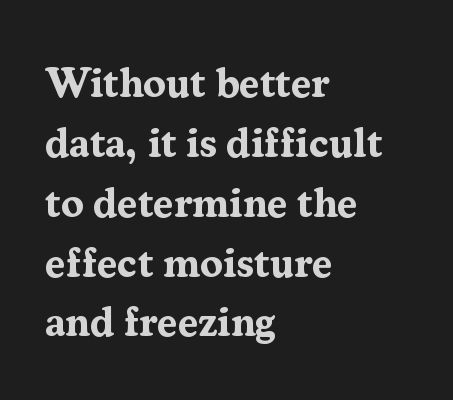
Leading: standard. You could not count columns in this text — the font is proportionally spaced. Words appear dense and cohesive because spacing is normal. Teacher's note: observe the even left margin — that is flush-left alignment.
